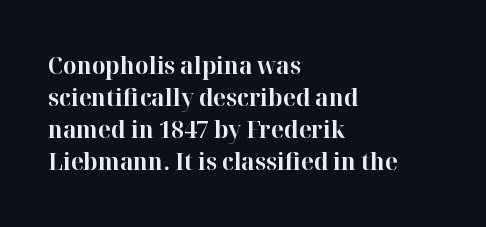
Q: Is the text bold? A: Yes.
Q: Is the text italic (slanted)? A: No, it is upright.
Q: Is the text underlined? A: No.
Q: How is the paragraph aligned? A: Left-aligned.
Q: Is the spacing between letters normal or unusually wide? A: Normal.
Q: Is the spacing between lines tight, normal or loose? A: Normal.
